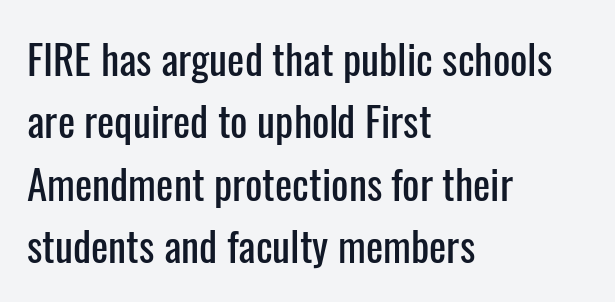
Q: Is the text italic (slanted)? A: No, it is upright.
Q: Is the typeface a serif or a sans-serif typeface? A: Sans-serif.
Q: Is the text underlined? A: No.
Q: How is the paragraph aligned? A: Left-aligned.
Q: Is the spacing between letters normal or unusually wide? A: Normal.
Q: Is the spacing between lines tight, normal or loose? A: Normal.
Q: Width (condensed, normal, or wide)? A: Condensed.
Q: Stroke contrast? A: Low.
Q: x-height? A: Medium.
Q: Monospaced? A: No.
